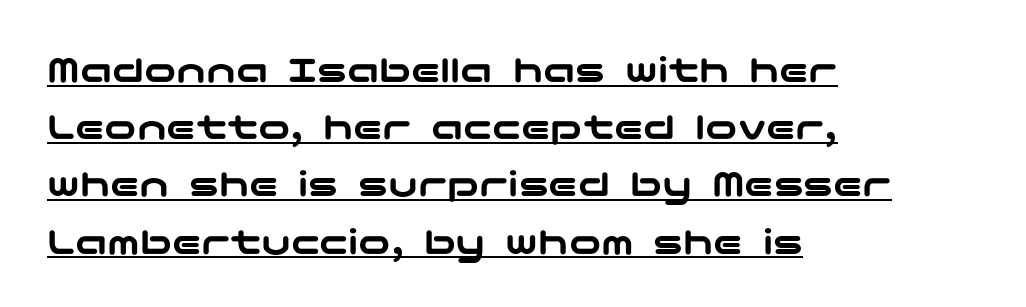
The image shows 40 px wide sans-serif type, upright; set left-aligned, normal line spacing (1.43x), normal letter spacing, underlined; low stroke contrast and a medium x-height.
